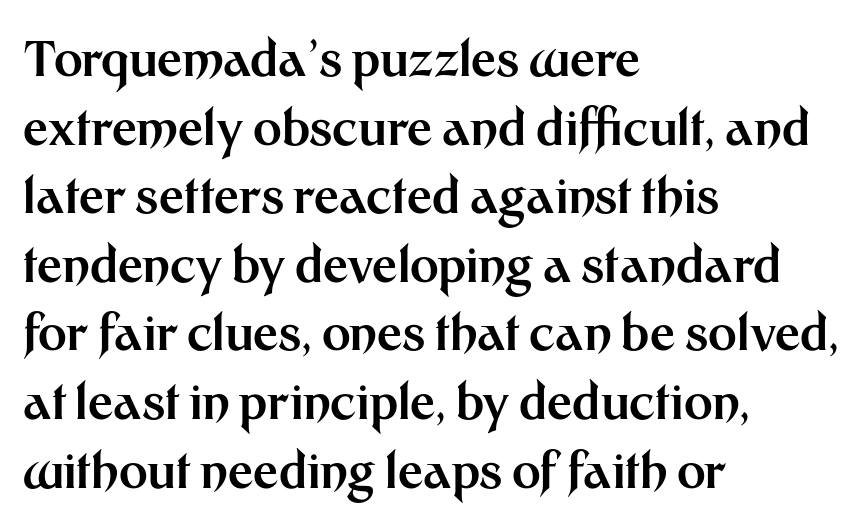
Q: Is the text bold? A: Yes.
Q: Is the text italic (slanted)? A: No, it is upright.
Q: Is the typeface a serif or a sans-serif typeface? A: Sans-serif.
Q: Is the text underlined? A: No.
Q: How is the paragraph aligned? A: Left-aligned.
Q: Is the spacing between letters normal or unusually wide? A: Normal.
Q: Is the spacing between lines tight, normal or loose? A: Normal.
Q: Width (condensed, normal, or wide)? A: Normal.
Q: Stroke contrast? A: Medium.
Q: x-height? A: Medium.
Q: Monospaced? A: No.
